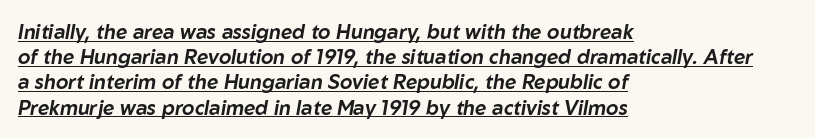
These lines sit exactly where default settings would place them. Characters follow at the spacing the type designer built in. The letters are slanted; this is an italic face. Line starts are locked; line ends wander.
